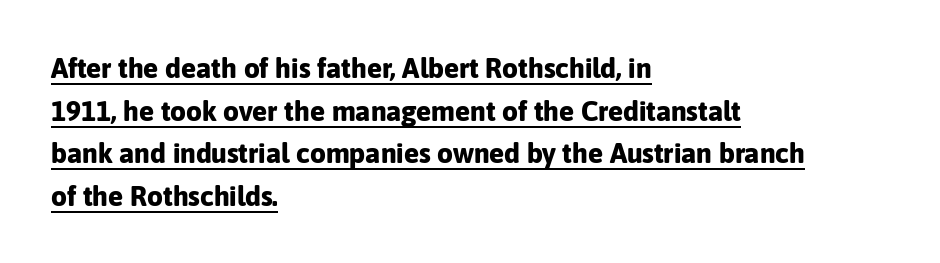
The lines in this sample share a left origin and differ only in where they stop. The letters stand straight up with perfectly vertical stems. Stroke terminals: plain, sans-serif. Honestly, the underline is the first thing you notice here. Strong, thick strokes mark this as bold type. Varying glyph widths throughout — classic text-font behaviour.
